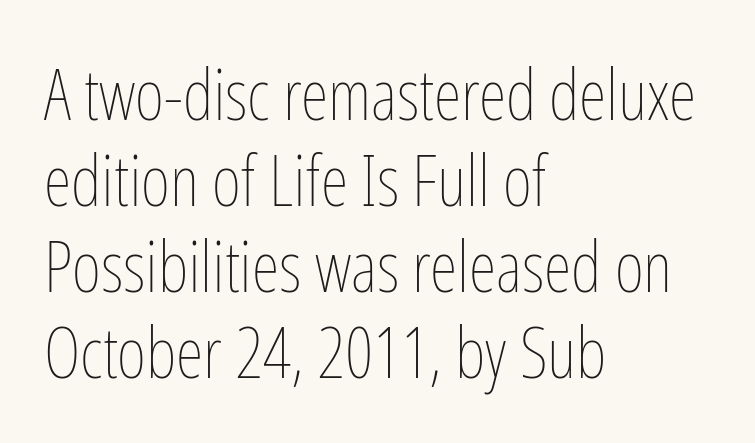
Q: Is the text bold? A: No.
Q: Is the text italic (slanted)? A: No, it is upright.
Q: Is the text underlined? A: No.
Q: How is the paragraph aligned? A: Left-aligned.
Q: Is the spacing between letters normal or unusually wide? A: Normal.
Q: Width (condensed, normal, or wide)? A: Condensed.
Q: Stroke contrast? A: Low.
Q: x-height? A: Medium.
Q: Monospaced? A: No.
